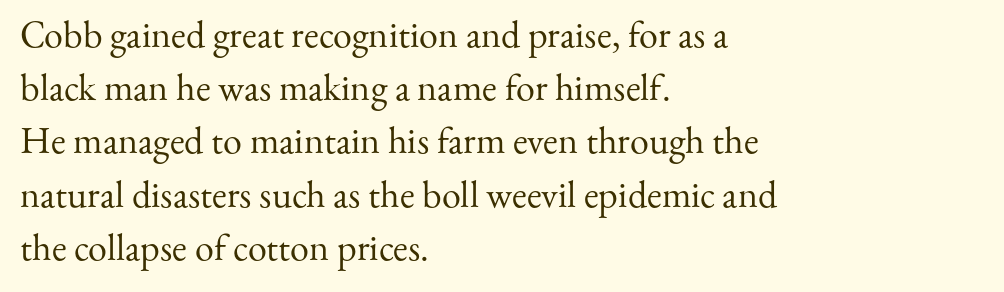
{"serif": "yes", "italic": "no", "bold": "no", "weight": "regular", "width": "normal", "stroke_contrast": "medium", "x_height": "small", "monospaced": "no", "underline": "no", "align": "left", "line_spacing": "normal", "line_spacing_ratio": 1.4, "letter_spacing": "normal", "letter_spacing_em": 0.0, "glyph_px": 38}
